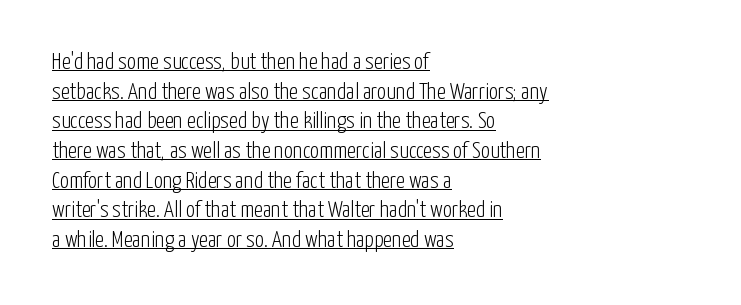
The image shows 23 px text type, upright; set left-aligned, normal line spacing (1.29x), normal letter spacing, underlined.
